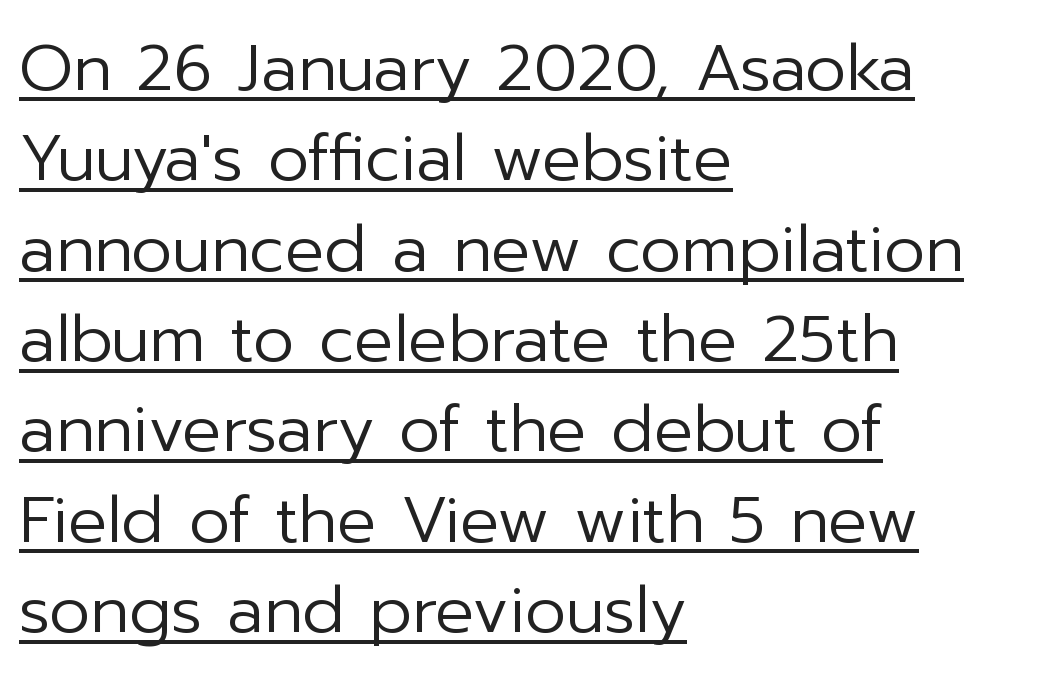
Honestly, the letter spacing is just normal — you wouldn't notice it. Do the letters lean? They stand straight. If you measured baseline to baseline, you'd find a middling distance. The rag falls on the right side of this text block. This reads as an unemphasized weight, regular at the heaviest.
